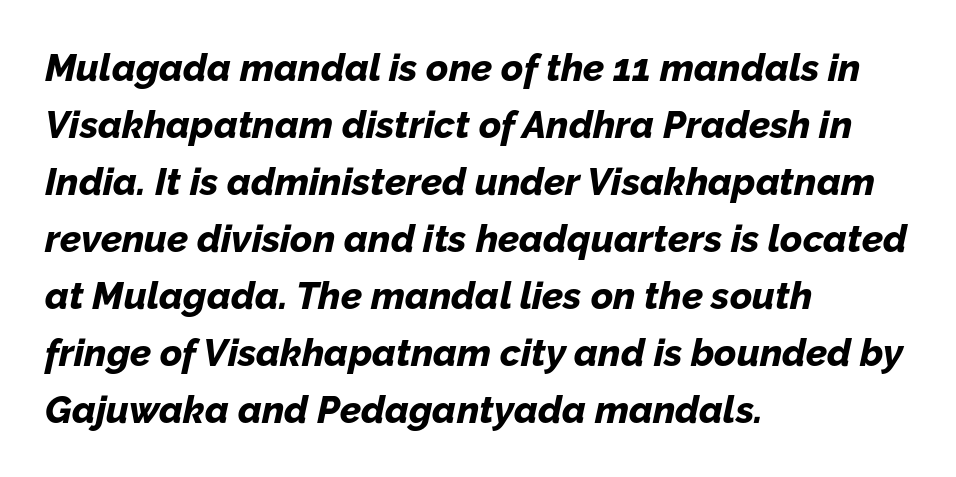
The image shows 38 px bold type, italic (leaning right); set left-aligned, normal line spacing (1.5x), normal letter spacing, not underlined; low stroke contrast and a medium x-height.
